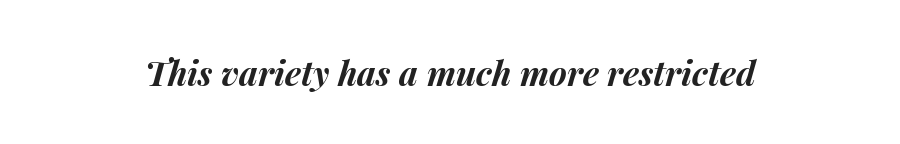
The rendering uses natural spacing where letterforms have individual widths. These lines carry a lot of weight — the face is fully bold. The glyphs are unaccompanied by any horizontal stroke below them. Slanted lettering throughout. The letterforms sit shoulder to shoulder at normal distance.
